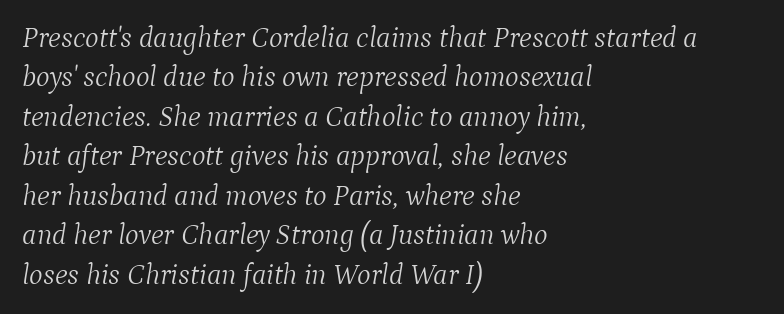
Q: Is the text bold? A: No.
Q: Is the text italic (slanted)? A: Yes, it leans right by about 9 degrees.
Q: Is the typeface a serif or a sans-serif typeface? A: Serif.
Q: Is the text underlined? A: No.
Q: How is the paragraph aligned? A: Left-aligned.
Q: Is the spacing between letters normal or unusually wide? A: Normal.
Q: Is the spacing between lines tight, normal or loose? A: Normal.
Q: Width (condensed, normal, or wide)? A: Normal.
Q: Stroke contrast? A: Medium.
Q: x-height? A: Medium.
Q: Monospaced? A: No.
